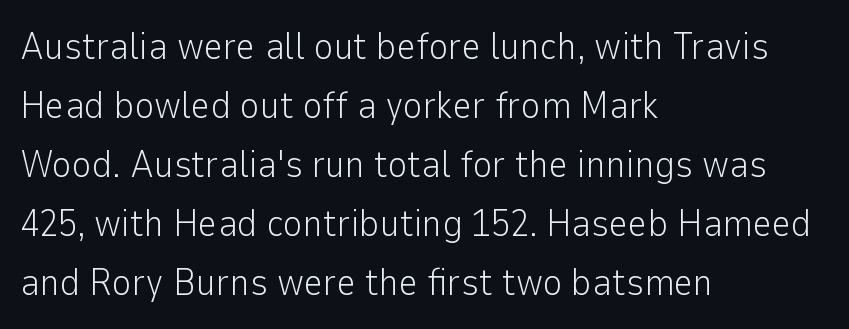
If you drew a ruler down the left edge, every line would touch it. The letters advance in unequal steps, a hallmark of proportional type. Observe the ordinary spacing: letters are neighbours, not strangers. In terms of posture, this sample is upright. Quick note: underline off.
